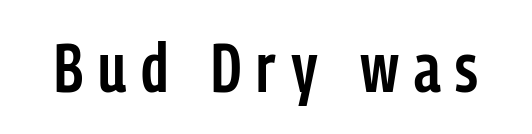
The image shows 68 px semibold, condensed sans-serif type, upright; set unusually wide letter spacing (+0.22 em), not underlined; low stroke contrast and a medium x-height.
